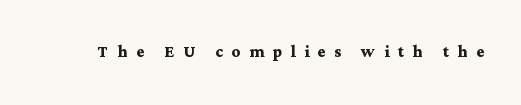
The image shows 21 px bold type, upright; set unusually wide letter spacing (+0.41 em), not underlined.
